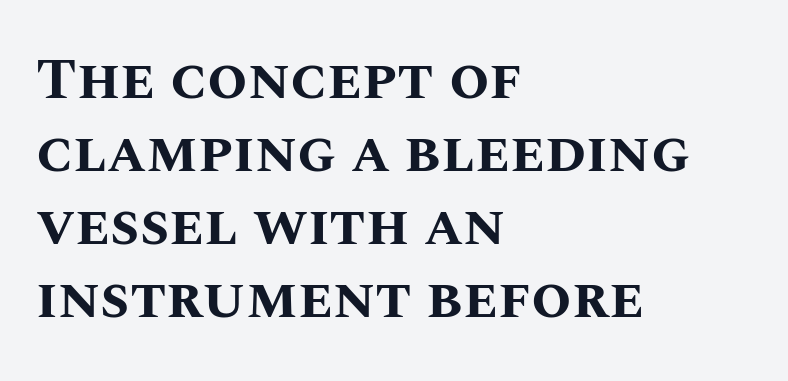
The image shows 58 px bold type, upright; set left-aligned, normal line spacing (1.26x), normal letter spacing, not underlined; medium stroke contrast and a large x-height.
